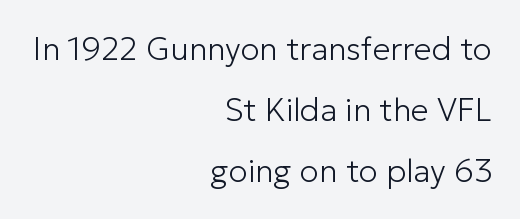
The image shows 32 px light sans-serif type, upright; set right-aligned, loose line spacing (1.9x), normal letter spacing, not underlined; low stroke contrast and a medium x-height.
